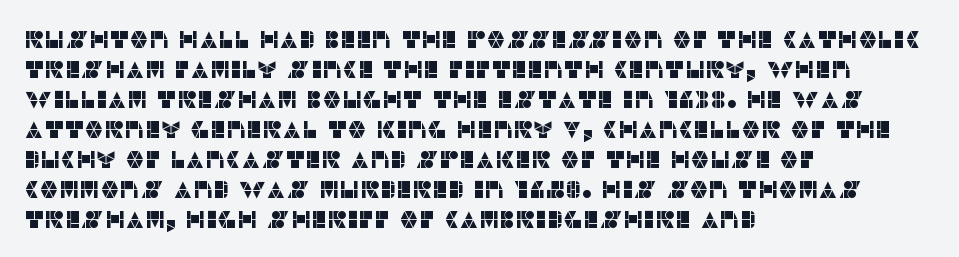
The image shows 24 px text type, upright; set left-aligned, normal line spacing (1.25x), normal letter spacing, not underlined.
